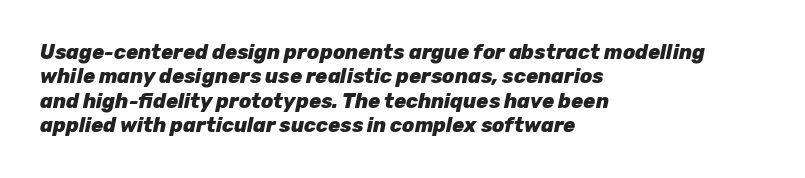
The image shows 20 px bold type, italic (leaning right); set left-aligned, line spacing 1.22x, normal letter spacing, not underlined.
